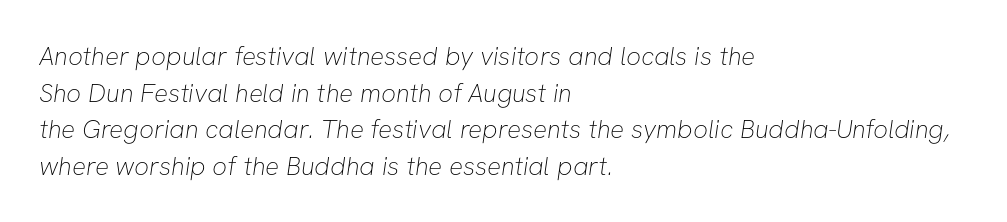
Interline gaps are of average width in this sample. The face looks like a standard text weight, possibly lighter. The line texture is even and compact thanks to regular tracking. Just letters on the line, the space beneath them empty. This sample is left-justified, so line endings fall wherever the words run out.
